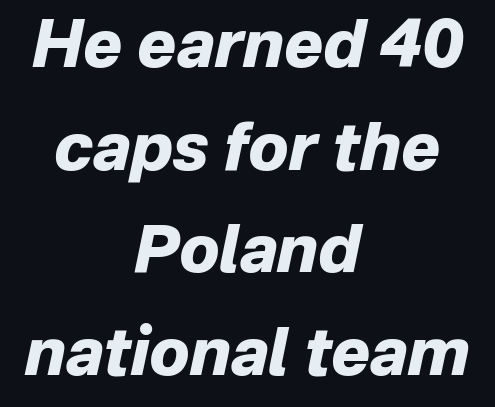
{"italic": "yes", "lean": "right", "slant_degrees": 12, "bold": "yes", "weight": "heavy", "width": "normal", "stroke_contrast": "low", "x_height": "medium", "monospaced": "no", "underline": "no", "align": "center", "line_spacing": "normal", "line_spacing_ratio": 1.58, "letter_spacing": "normal", "letter_spacing_em": 0.0, "glyph_px": 65}
